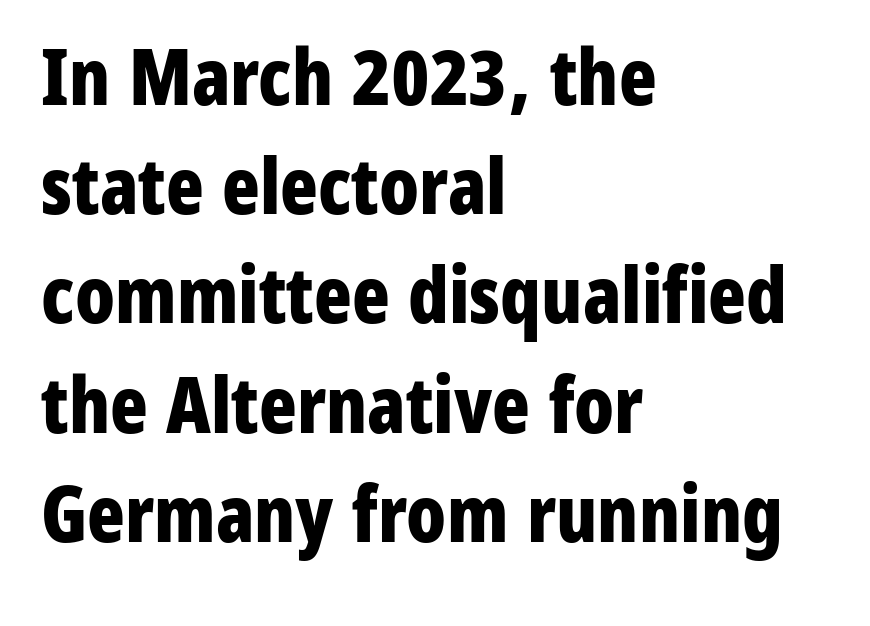
This sample keeps an unexceptional amount of space between lines. Line beginnings align vertically; line endings do not. Upright lettering throughout. What weight is shown? A full bold with thick strokes.
